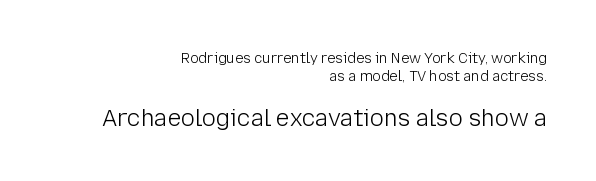
{"italic": "no", "bold": "no", "underline": "no", "align": "right", "line_spacing": "normal", "line_spacing_ratio": 1.29, "letter_spacing": "normal", "letter_spacing_em": 0.0, "larger_block": "second", "size_ratio": 1.64, "glyph_px": 23}
